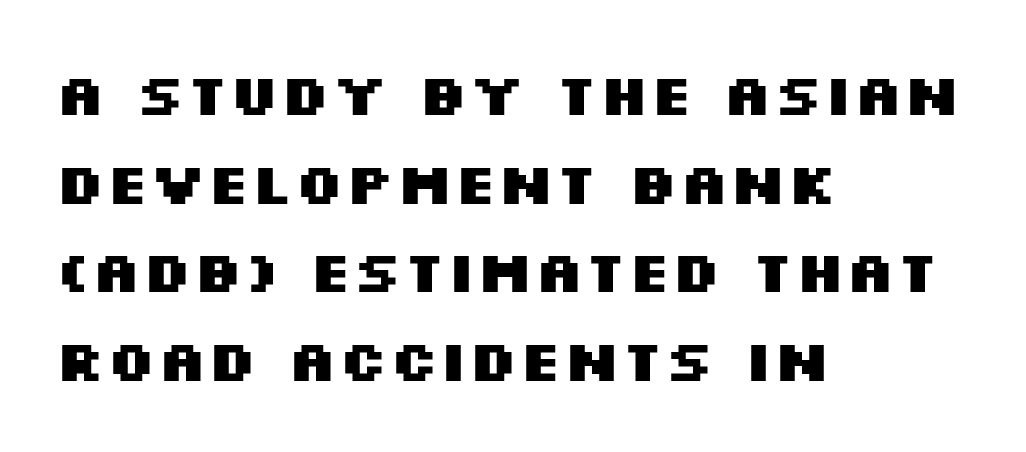
Varying glyph widths throughout — classic text-font behaviour. The letters are bold, with thick, heavy strokes. Beneath every word, the page is bare. Upright lettering throughout. The leading is moderate, giving the passage an even texture. The font family rendered here belongs to the sans-serif group.
